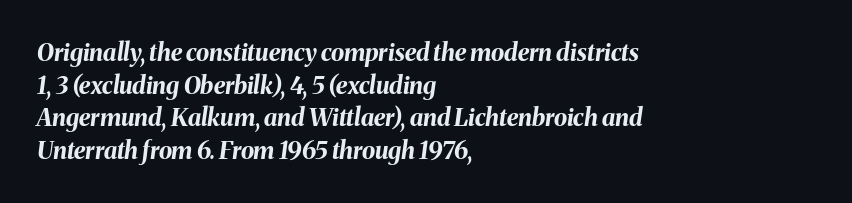
The image shows 24 px bold type, italic (leaning right); set left-aligned, normal line spacing (1.36x), normal letter spacing, not underlined.
